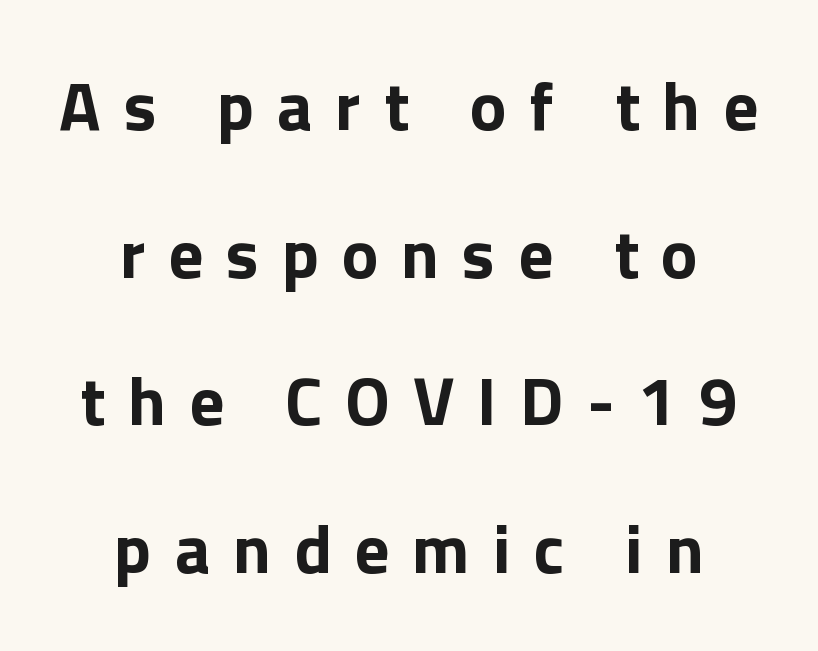
The image shows 69 px bold sans-serif type, upright; set centered, loose line spacing (2.14x), unusually wide letter spacing (+0.33 em), not underlined; a medium x-height.
